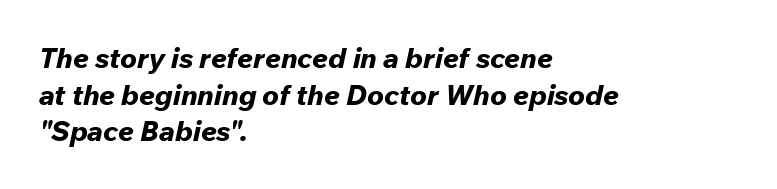
{"italic": "yes", "lean": "right", "slant_degrees": 12, "bold": "yes", "weight": "bold", "width": "normal", "stroke_contrast": "low", "x_height": "medium", "monospaced": "no", "underline": "no", "align": "left", "line_spacing": "normal", "line_spacing_ratio": 1.31, "letter_spacing": "normal", "letter_spacing_em": 0.0, "glyph_px": 28}
